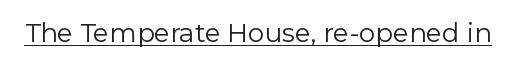
Q: Is the text bold? A: No.
Q: Is the text italic (slanted)? A: No, it is upright.
Q: Is the text underlined? A: Yes.
Q: Is the spacing between letters normal or unusually wide? A: Normal.
